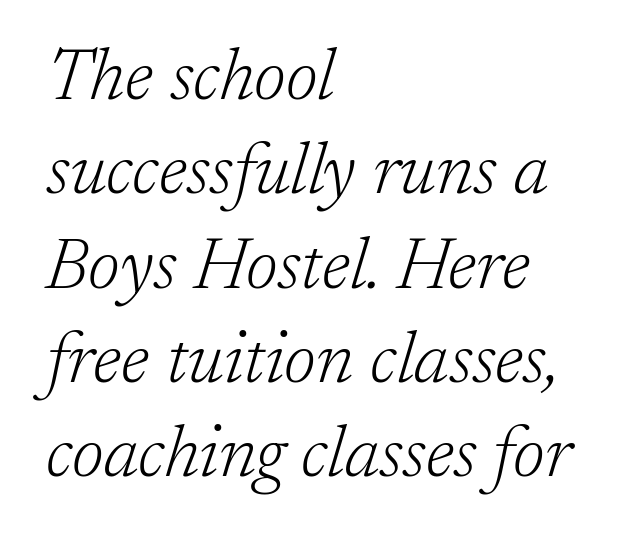
Plain, unruled lines of type. Examine the stroke ends and you'll spot serifs. These lines keep a tight, regular rhythm from letter to letter. It's the slanting kind of type. Notice how the passage keeps a crisp vertical edge on the left only.
